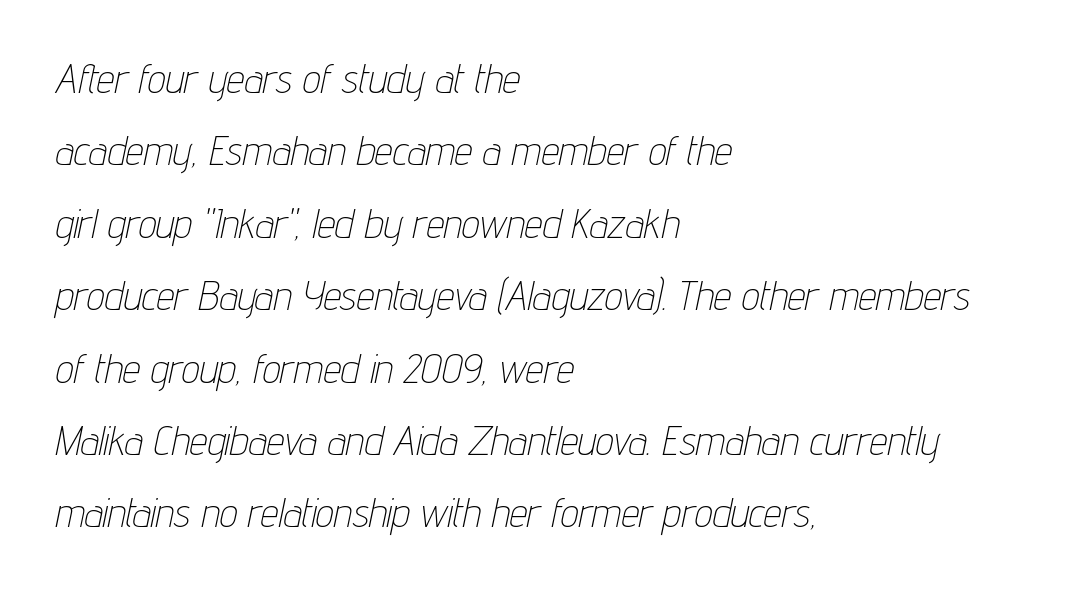
The image shows 40 px thin, condensed type, italic (leaning right); set left-aligned, line spacing 1.81x, normal letter spacing, not underlined; low stroke contrast and a medium x-height.
